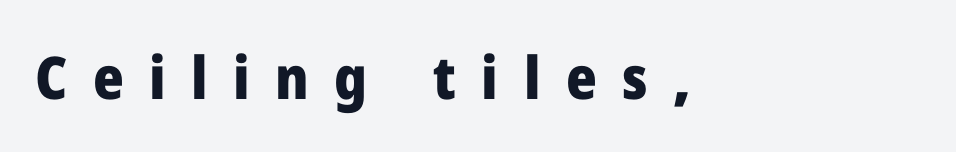
{"serif": "no", "italic": "no", "bold": "yes", "weight": "heavy", "width": "normal", "stroke_contrast": "low", "x_height": "medium", "monospaced": "no", "underline": "no", "align": "left", "letter_spacing": "wide", "letter_spacing_em": 0.43, "glyph_px": 59}
